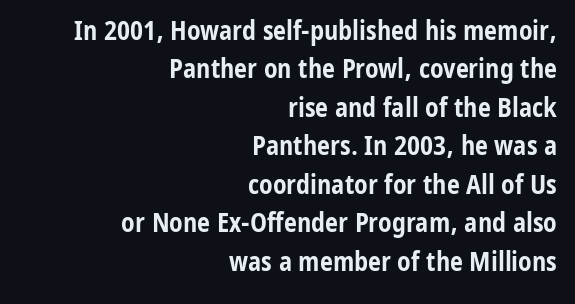
The image shows 26 px bold type, upright; set right-aligned, normal line spacing (1.48x), normal letter spacing, not underlined.
